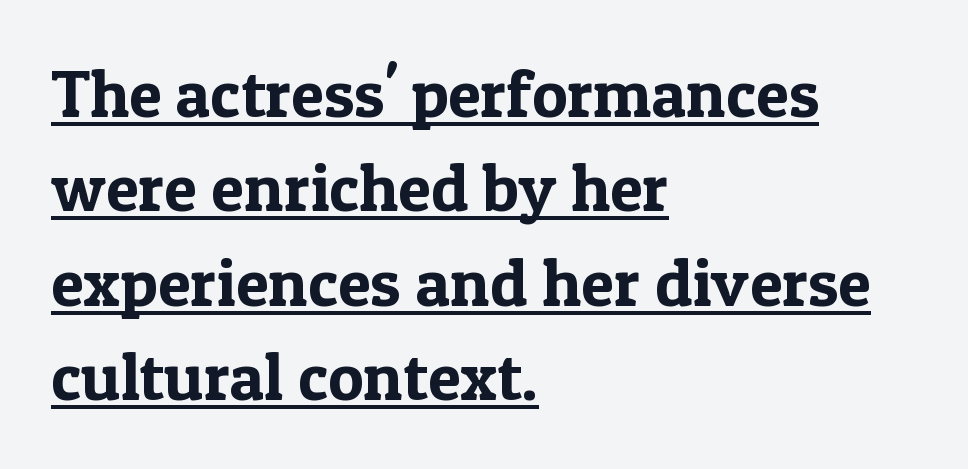
{"serif": "yes", "italic": "no", "width": "normal", "x_height": "medium", "monospaced": "no", "underline": "yes", "align": "left", "line_spacing": "normal", "line_spacing_ratio": 1.41, "letter_spacing": "normal", "letter_spacing_em": 0.0, "glyph_px": 67}
